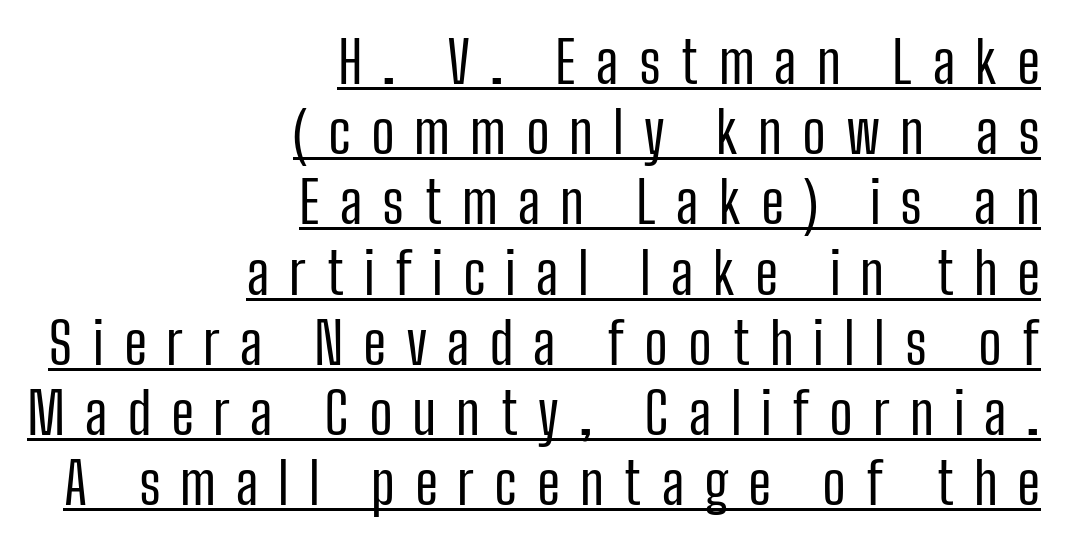
The typesetting does not lean heavy: it is not bold. These lines have a slow, spaced-out rhythm from letter to letter. Spacing verdict: proportional, widths tailored to each character. The letters carry no serifs — their stems end cleanly without finishing strokes. Nope, not italic — everything's standing straight.
